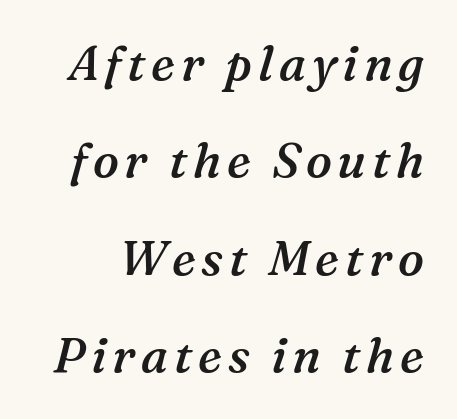
Q: Is the text bold? A: Semi-bold.
Q: Is the text italic (slanted)? A: Yes, it leans right by about 16 degrees.
Q: Is the typeface a serif or a sans-serif typeface? A: Serif.
Q: Is the text underlined? A: No.
Q: Is the spacing between lines tight, normal or loose? A: Loose.
Q: Width (condensed, normal, or wide)? A: Normal.
Q: Stroke contrast? A: Medium.
Q: x-height? A: Medium.
Q: Monospaced? A: No.
